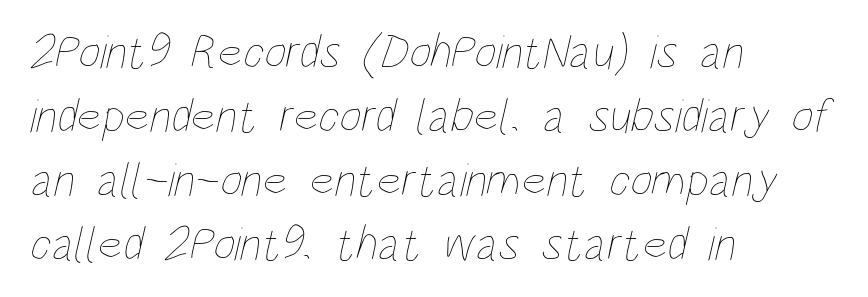
The specimen omits any rule beneath the text block's lines. Each line starts at the same left margin while the right side varies. Default kerning and tracking; the words read as compact shapes. The space between consecutive lines is moderate. A light-to-regular cut is what we see here. Do the characters align in a grid? No, the font is proportional.
